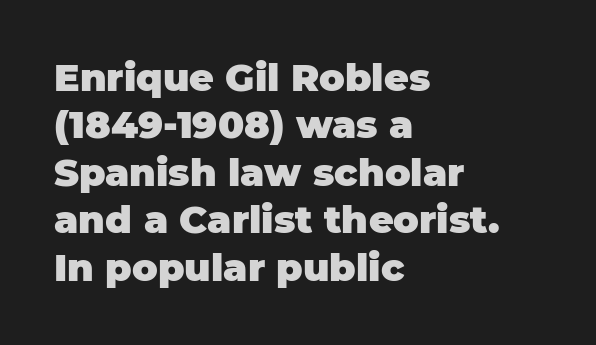
The image shows 38 px heavy sans-serif type, upright; set left-aligned, normal line spacing (1.25x), normal letter spacing, not underlined; low stroke contrast and a large x-height.
